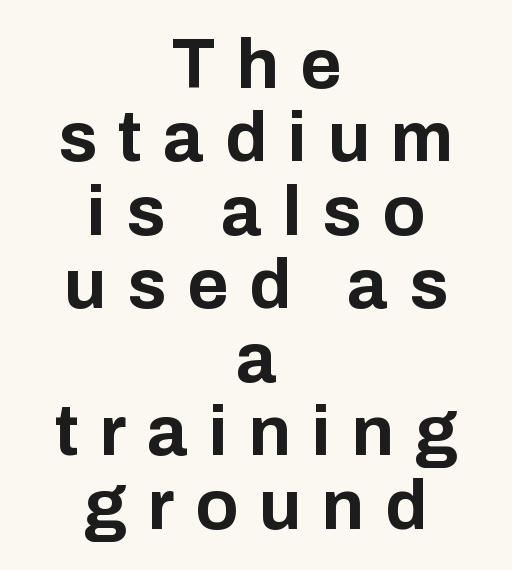
The image shows 70 px bold sans-serif type, upright; set centered, tight line spacing (1.05x), unusually wide letter spacing (+0.3 em), not underlined; low stroke contrast and a medium x-height.
